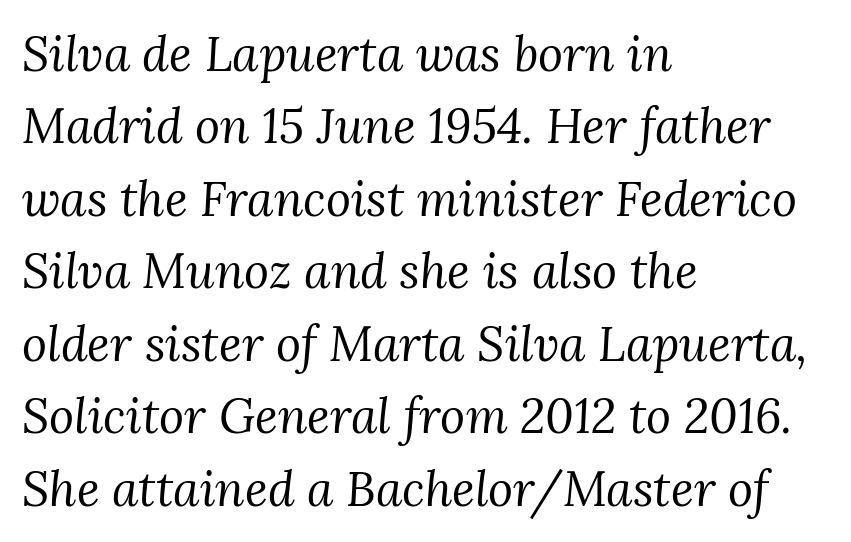
Evenly set lines give the paragraph a standard silhouette. Is the stroke heavy? The answer is a plain regular-or-lighter. Horizontally, the lines are justified to the leading edge only. A typesetter would call this proportional, since set widths differ per character. Letter spacing: default. Yep, that's italic — everything's leaning.
